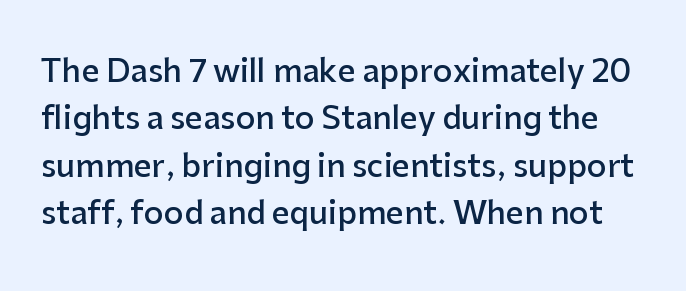
The image shows 31 px semibold sans-serif type, upright; set normal line spacing (1.53x), normal letter spacing, not underlined; low stroke contrast and a medium x-height.
